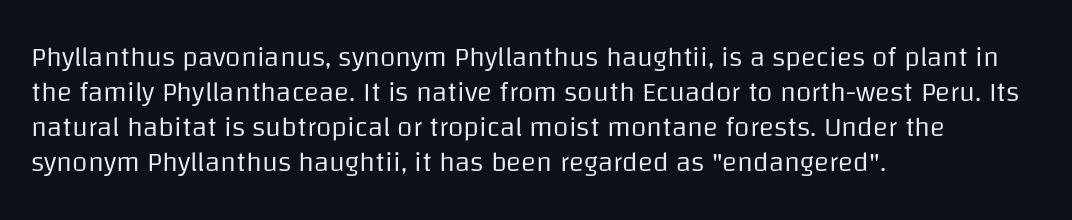
Honestly, the letter spacing is just normal — you wouldn't notice it. The vertical gap from one line to the next is medium. Layout note: lines flush left. The passage shown is typed in a proportional face where columns would drift. The face looks like a standard text weight, possibly lighter.
